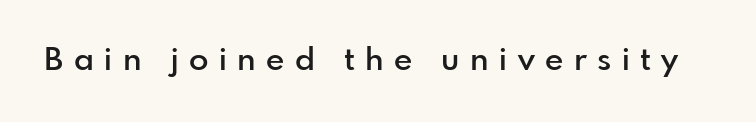
The image shows 32 px semibold sans-serif type, upright; set unusually wide letter spacing (+0.33 em), not underlined; low stroke contrast and a small x-height.
